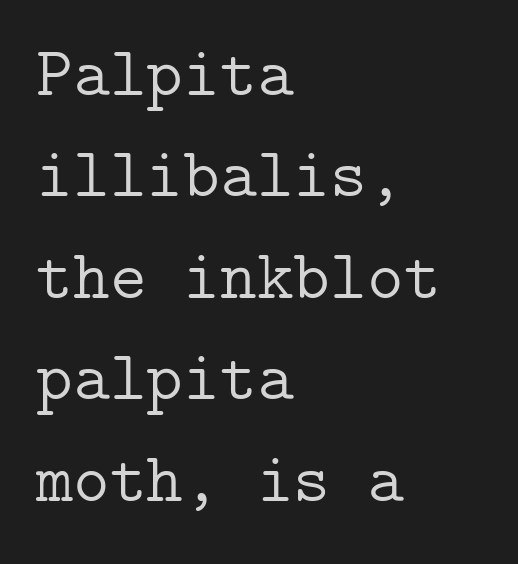
The image shows 70 px light serif type, upright; set left-aligned, normal line spacing (1.45x), normal letter spacing, not underlined; low stroke contrast and a medium x-height.
